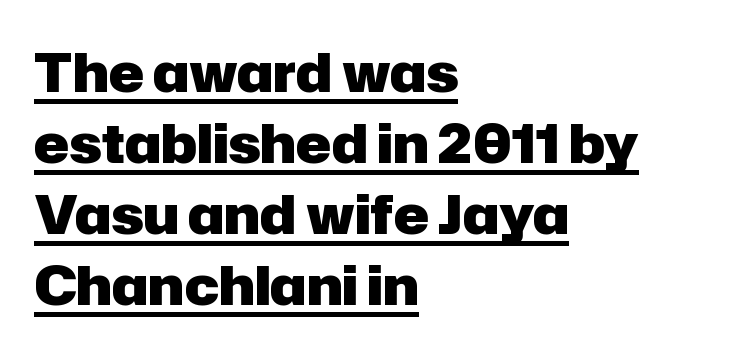
{"serif": "no", "italic": "no", "bold": "yes", "weight": "heavy", "width": "normal", "stroke_contrast": "low", "x_height": "medium", "monospaced": "no", "underline": "yes", "align": "left", "line_spacing": "normal", "line_spacing_ratio": 1.34, "letter_spacing": "normal", "letter_spacing_em": 0.0, "glyph_px": 53}
